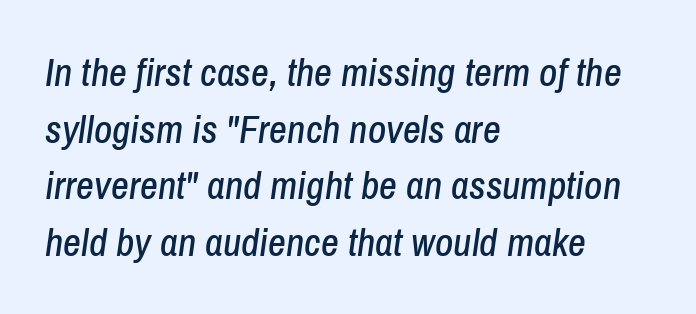
{"italic": "yes", "lean": "right", "slant_degrees": 8, "width": "condensed", "stroke_contrast": "low", "x_height": "medium", "monospaced": "no", "underline": "no", "align": "left", "line_spacing": "normal", "line_spacing_ratio": 1.45, "letter_spacing": "normal", "letter_spacing_em": 0.0, "glyph_px": 39}
